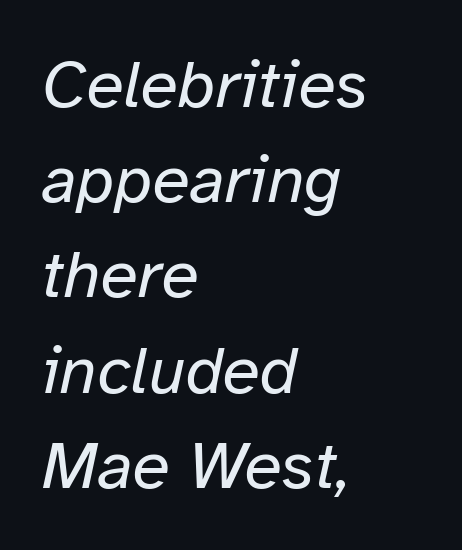
The image shows 68 px regular-weight type, italic (leaning right); set left-aligned, normal line spacing (1.4x), normal letter spacing, not underlined; low stroke contrast and a medium x-height.
